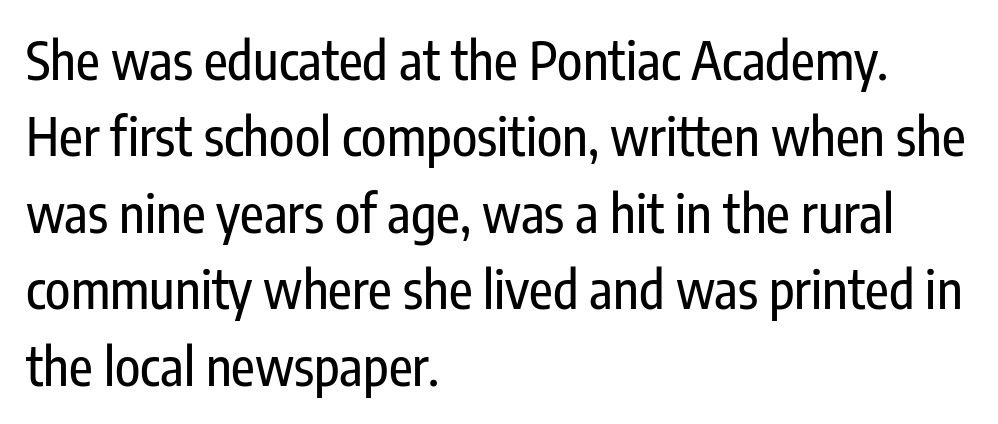
Q: Is the text italic (slanted)? A: No, it is upright.
Q: Is the typeface a serif or a sans-serif typeface? A: Sans-serif.
Q: Is the text underlined? A: No.
Q: How is the paragraph aligned? A: Left-aligned.
Q: Is the spacing between letters normal or unusually wide? A: Normal.
Q: Is the spacing between lines tight, normal or loose? A: Normal.
Q: Width (condensed, normal, or wide)? A: Condensed.
Q: Stroke contrast? A: Low.
Q: x-height? A: Medium.
Q: Monospaced? A: No.
